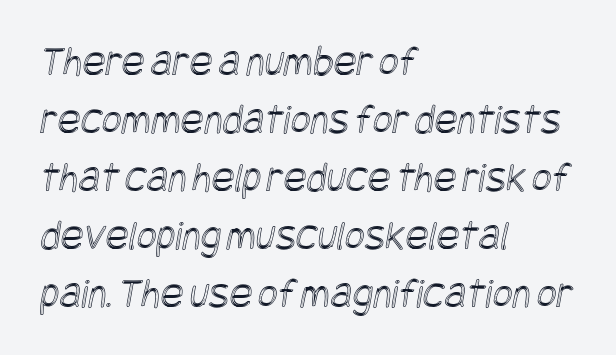
Q: Is the text underlined? A: No.
Q: How is the paragraph aligned? A: Left-aligned.
Q: Is the spacing between letters normal or unusually wide? A: Normal.
Q: Is the spacing between lines tight, normal or loose? A: Normal.
Q: Width (condensed, normal, or wide)? A: Condensed.
Q: x-height? A: Large.
